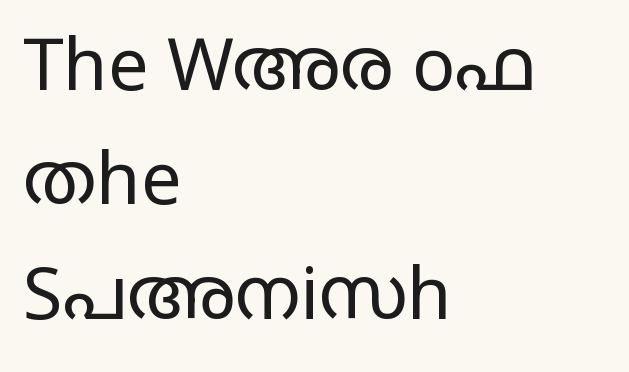
Q: Is the text bold? A: No.
Q: Is the text italic (slanted)? A: No, it is upright.
Q: Is the typeface a serif or a sans-serif typeface? A: Sans-serif.
Q: Is the text underlined? A: No.
Q: How is the paragraph aligned? A: Left-aligned.
Q: Is the spacing between letters normal or unusually wide? A: Normal.
Q: Is the spacing between lines tight, normal or loose? A: Normal.
Q: Width (condensed, normal, or wide)? A: Wide.
Q: Stroke contrast? A: Low.
Q: x-height? A: Large.
Q: Monospaced? A: No.
